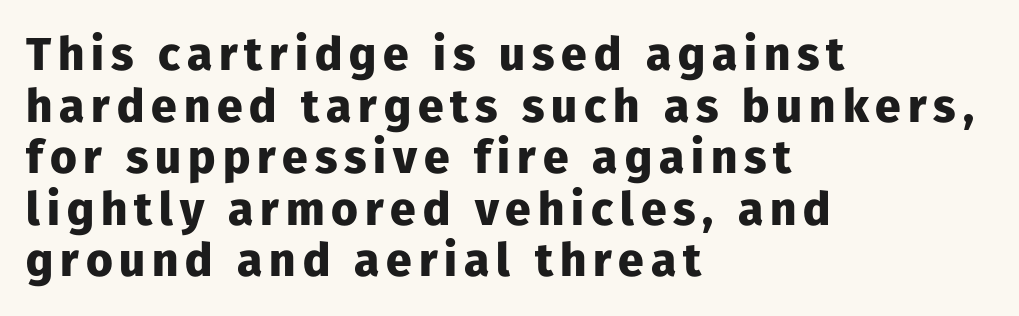
{"serif": "no", "italic": "no", "bold": "yes", "weight": "heavy", "width": "normal", "stroke_contrast": "low", "x_height": "medium", "monospaced": "no", "underline": "no", "align": "left", "line_spacing": "tight", "line_spacing_ratio": 1.12, "glyph_px": 46}
